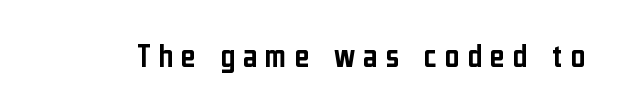
{"serif": "no", "italic": "no", "width": "condensed", "stroke_contrast": "low", "x_height": "medium", "monospaced": "no", "underline": "no", "letter_spacing": "wide", "letter_spacing_em": 0.23, "glyph_px": 35}
